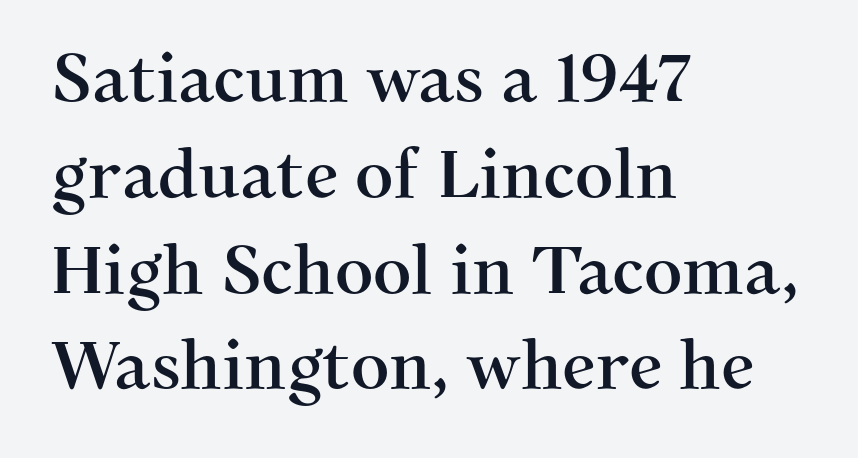
The image shows 67 px serif type, upright; set left-aligned, normal line spacing (1.43x), normal letter spacing, not underlined; medium stroke contrast and a medium x-height.
